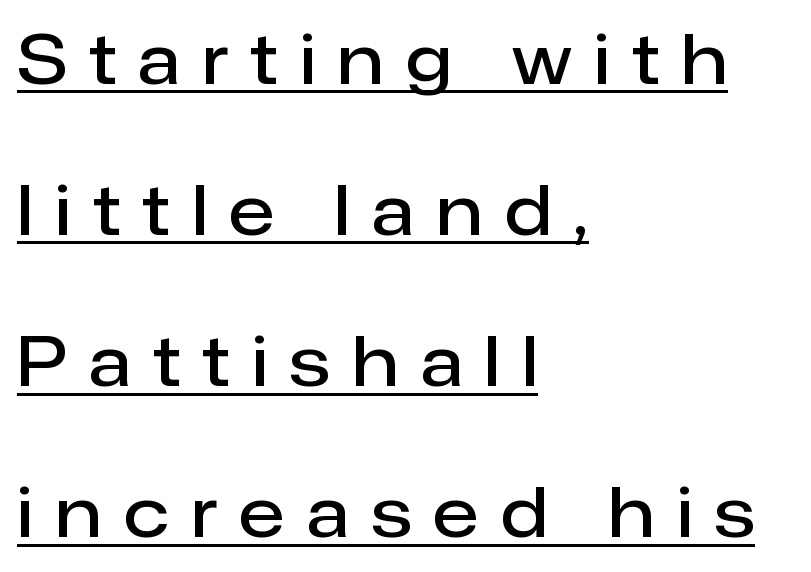
{"serif": "no", "italic": "no", "bold": "semi", "weight": "semibold", "width": "normal", "stroke_contrast": "low", "x_height": "medium", "monospaced": "no", "underline": "yes", "align": "left", "line_spacing": "loose", "line_spacing_ratio": 2.19, "letter_spacing": "wide", "letter_spacing_em": 0.32, "glyph_px": 69}
